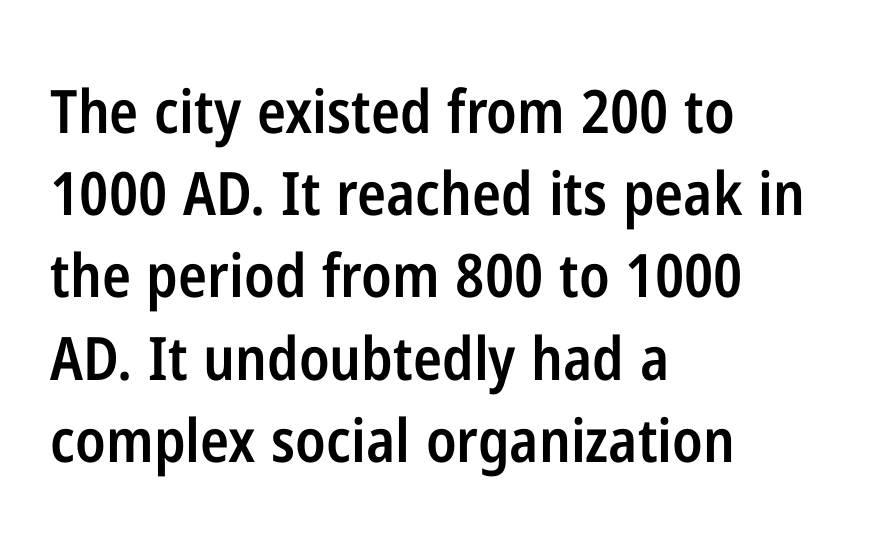
Q: Is the text bold? A: Semi-bold.
Q: Is the text italic (slanted)? A: No, it is upright.
Q: Is the typeface a serif or a sans-serif typeface? A: Sans-serif.
Q: Is the text underlined? A: No.
Q: How is the paragraph aligned? A: Left-aligned.
Q: Is the spacing between letters normal or unusually wide? A: Normal.
Q: Is the spacing between lines tight, normal or loose? A: Normal.
Q: Width (condensed, normal, or wide)? A: Condensed.
Q: Stroke contrast? A: Low.
Q: x-height? A: Medium.
Q: Monospaced? A: No.
